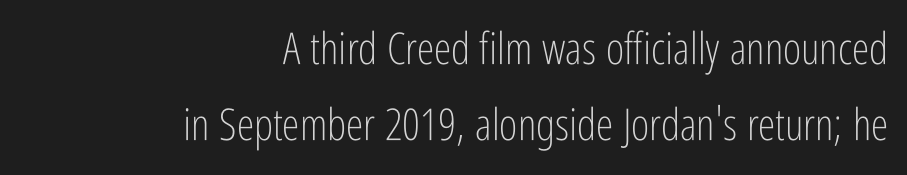
The rendering anchors every line to the right-hand side. Check where the strokes stop: nothing finishes them off — pure sans. You could not count columns in this text — the font is proportionally spaced. The characters are drawn with everyday or finer stroke widths. Tall strokes in this sample are plumb rather than angled.
